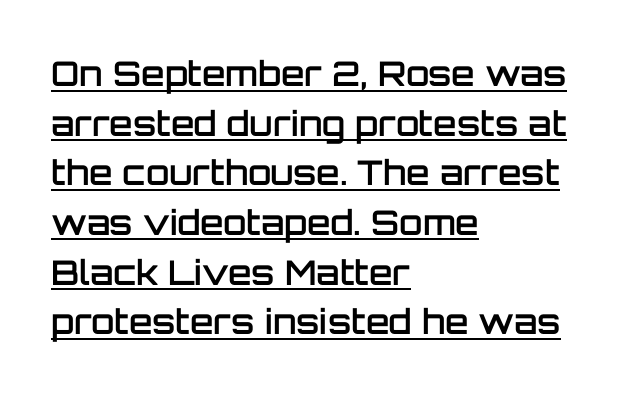
The image shows 34 px semibold sans-serif type, upright; set left-aligned, normal line spacing (1.46x), normal letter spacing, underlined; low stroke contrast and a large x-height.
